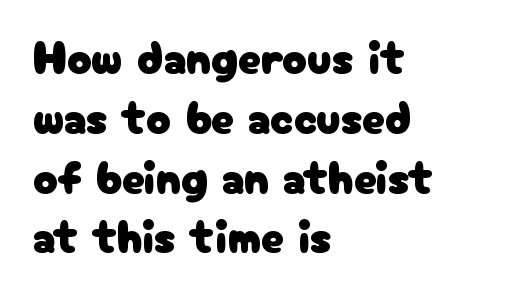
Think of a printed novel: that variable character pitch is what you see here. You can tell from the bare stems that sans-serif type was used. Tracking value appears to be zero — textbook default spacing. Does the leading feel generous? No, just average. Which margin do the lines hug? The left one — the right edge is uneven. The typography opts for an upright posture over an oblique one.
